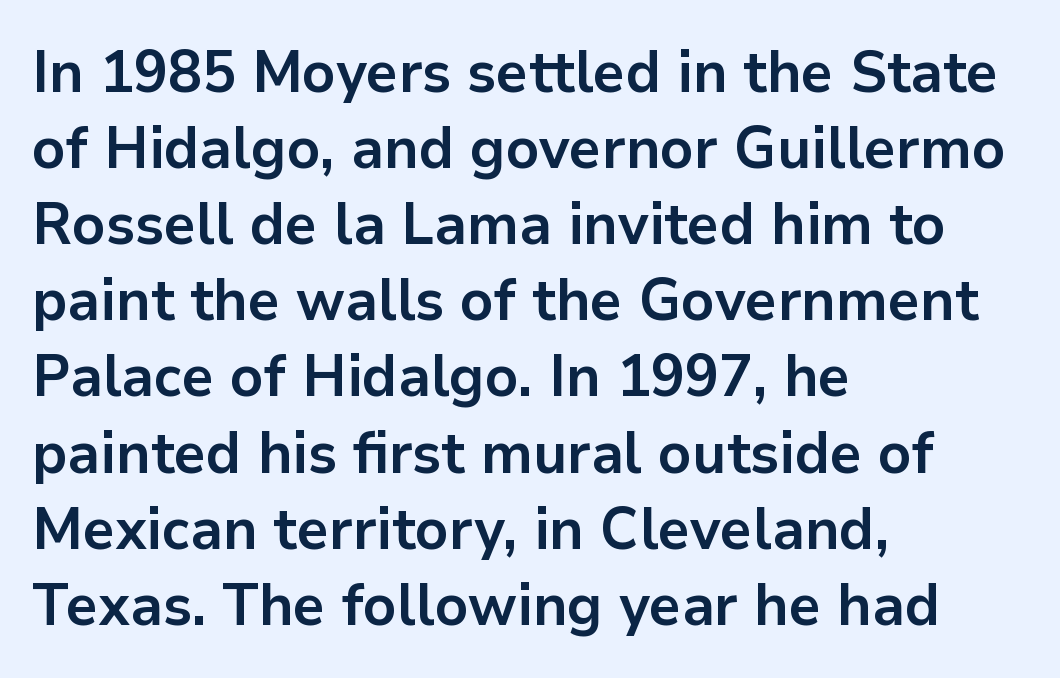
Clear beneath every line of the passage. Posture: upright roman. The gaps between neighbouring characters are ordinary and unremarkable. Regular leading.
